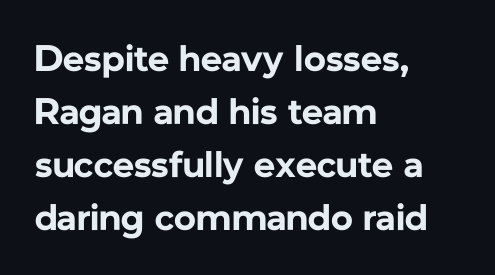
{"serif": "no", "italic": "no", "bold": "yes", "weight": "bold", "width": "normal", "stroke_contrast": "low", "x_height": "medium", "monospaced": "no", "underline": "no", "align": "left", "line_spacing": "normal", "line_spacing_ratio": 1.43, "letter_spacing": "normal", "letter_spacing_em": 0.0, "glyph_px": 37}
